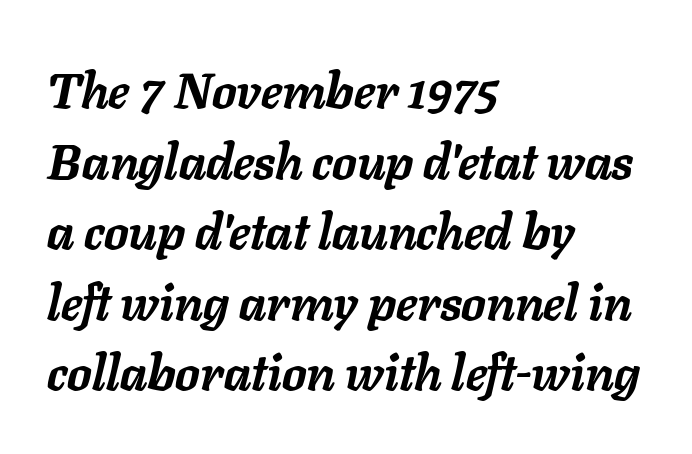
Type without underlining. As a designer I'd log this as weight 700, bold. This rendering uses left alignment, leaving the right contour irregular. This sample keeps an unexceptional amount of space between lines. Italic? Definitely — the glyphs are oblique.
